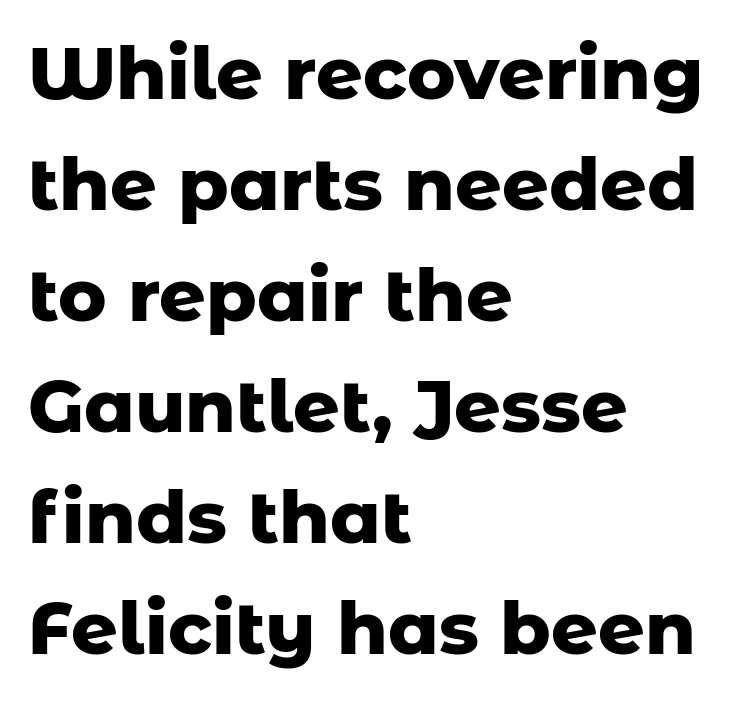
{"serif": "no", "italic": "no", "bold": "yes", "weight": "heavy", "width": "normal", "stroke_contrast": "low", "x_height": "medium", "monospaced": "no", "underline": "no", "align": "left", "line_spacing": "normal", "line_spacing_ratio": 1.52, "letter_spacing": "normal", "letter_spacing_em": 0.0, "glyph_px": 73}
